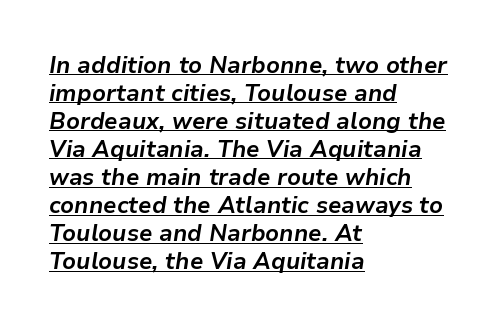
Q: Is the text bold? A: Yes.
Q: Is the text italic (slanted)? A: Yes, it leans right by about 9 degrees.
Q: Is the text underlined? A: Yes.
Q: How is the paragraph aligned? A: Left-aligned.
Q: Is the spacing between letters normal or unusually wide? A: Normal.
